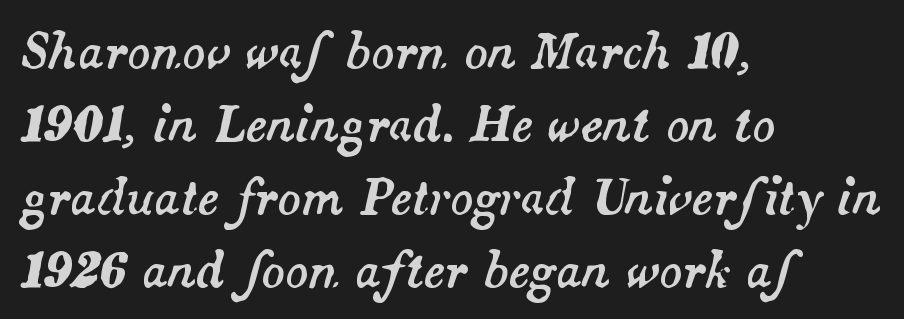
{"italic": "yes", "lean": "right", "slant_degrees": 14, "width": "normal", "stroke_contrast": "medium", "x_height": "small", "monospaced": "no", "underline": "no", "align": "left", "line_spacing": "normal", "line_spacing_ratio": 1.52, "letter_spacing": "normal", "letter_spacing_em": 0.0, "glyph_px": 48}
